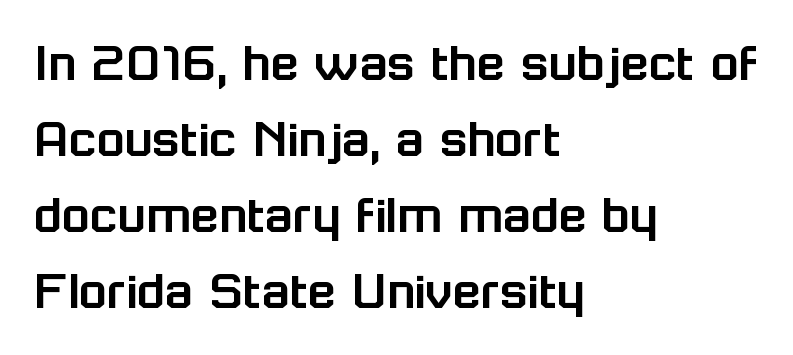
{"serif": "no", "italic": "no", "width": "normal", "stroke_contrast": "low", "x_height": "medium", "monospaced": "no", "underline": "no", "align": "left", "line_spacing": "normal", "line_spacing_ratio": 1.31, "letter_spacing": "normal", "letter_spacing_em": 0.0, "glyph_px": 58}
